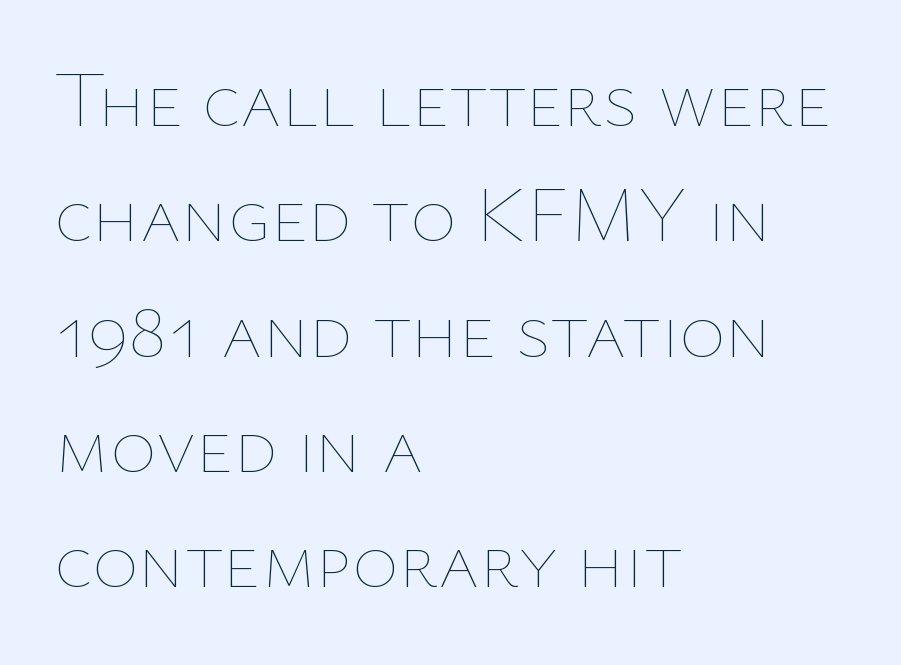
The image shows 79 px thin type, upright; set left-aligned, normal line spacing (1.46x), normal letter spacing, not underlined; low stroke contrast and a medium x-height.
